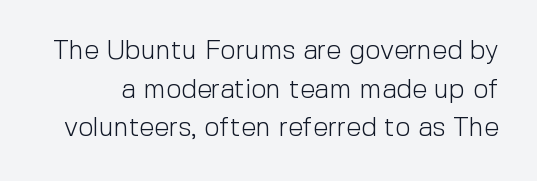
Heaviness? Minimal to ordinary, like unemphasized prose. The horizontal fit of the characters is conventional and even. Tall strokes in this sample are plumb rather than angled. If you measured baseline to baseline, you'd find a middling distance.
